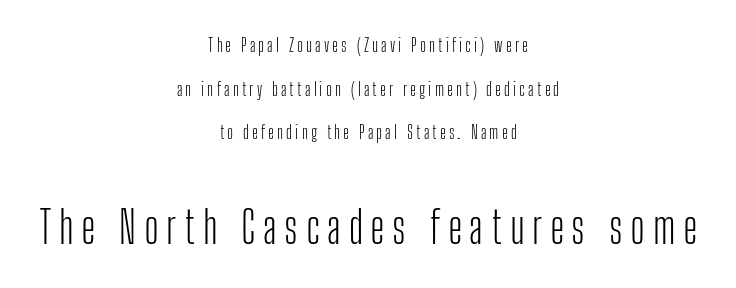
A light-to-regular cut is what we see here. The specimen reads as upright at a glance. A student would notice the bottom passage is typeset larger than what precedes it. Do the characters align in a grid? No, the font is proportional. The text was rendered using a sans face with plain stroke endings. The baseline area is clear.
